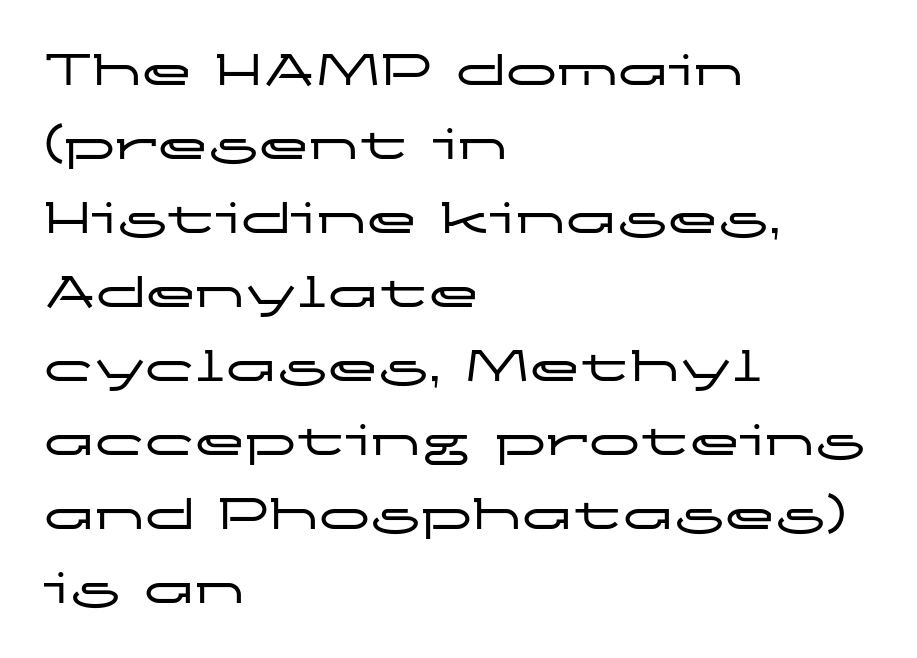
Q: Is the text italic (slanted)? A: No, it is upright.
Q: Is the typeface a serif or a sans-serif typeface? A: Sans-serif.
Q: Is the text underlined? A: No.
Q: How is the paragraph aligned? A: Left-aligned.
Q: Is the spacing between letters normal or unusually wide? A: Normal.
Q: Is the spacing between lines tight, normal or loose? A: Normal.
Q: Width (condensed, normal, or wide)? A: Wide.
Q: Stroke contrast? A: Low.
Q: x-height? A: Medium.
Q: Monospaced? A: No.
